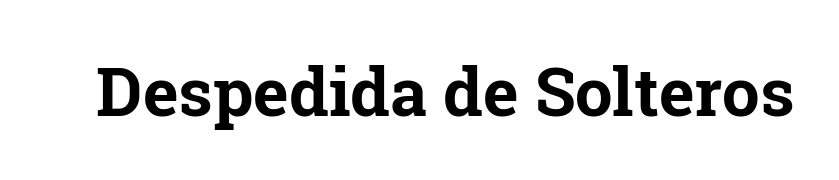
Q: Is the text bold? A: Yes.
Q: Is the text italic (slanted)? A: No, it is upright.
Q: Is the typeface a serif or a sans-serif typeface? A: Serif.
Q: Is the text underlined? A: No.
Q: Is the spacing between letters normal or unusually wide? A: Normal.
Q: Width (condensed, normal, or wide)? A: Normal.
Q: Stroke contrast? A: Low.
Q: x-height? A: Medium.
Q: Monospaced? A: No.
